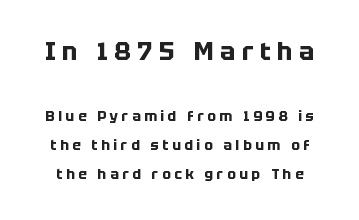
The image shows 25 px bold type, upright; set loose line spacing (2.08x), unusually wide letter spacing (+0.26 em), not underlined; the first (top) block is 1.79x larger.
